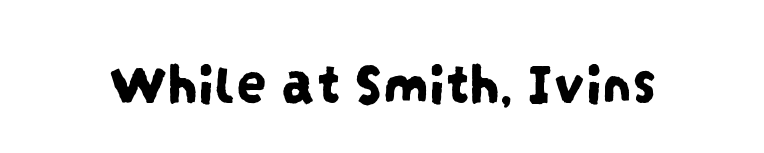
The image shows 61 px condensed sans-serif type; set normal letter spacing, not underlined; low stroke contrast and a large x-height.
